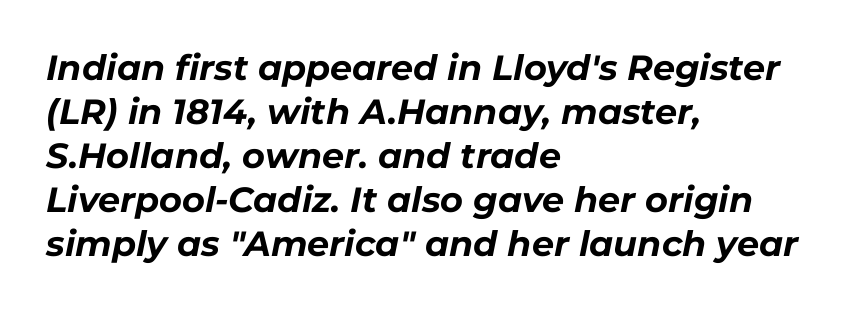
{"italic": "yes", "lean": "right", "slant_degrees": 11, "bold": "yes", "weight": "bold", "width": "normal", "stroke_contrast": "low", "x_height": "medium", "monospaced": "no", "underline": "no", "align": "left", "line_spacing": "normal", "line_spacing_ratio": 1.26, "letter_spacing": "normal", "letter_spacing_em": 0.0, "glyph_px": 35}
